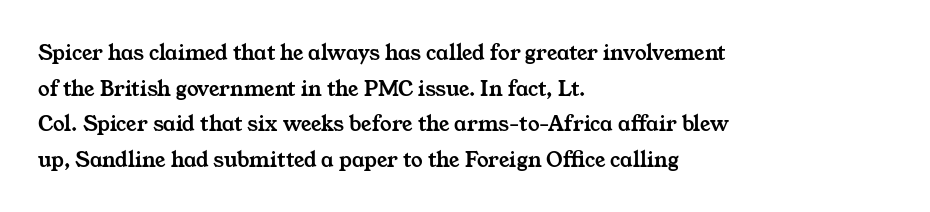
Q: Is the text underlined? A: No.
Q: How is the paragraph aligned? A: Left-aligned.
Q: Is the spacing between letters normal or unusually wide? A: Normal.
Q: Is the spacing between lines tight, normal or loose? A: Normal.
